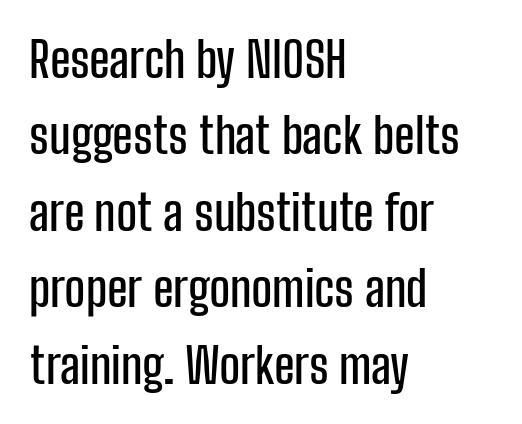
{"serif": "no", "italic": "no", "width": "condensed", "stroke_contrast": "low", "x_height": "medium", "monospaced": "no", "underline": "no", "align": "left", "line_spacing": "normal", "line_spacing_ratio": 1.56, "letter_spacing": "normal", "letter_spacing_em": 0.0, "glyph_px": 49}
